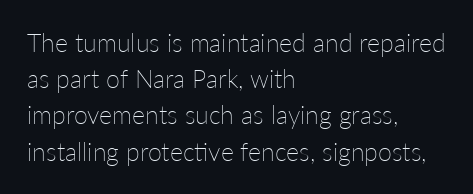
Q: Is the text bold? A: No.
Q: Is the text italic (slanted)? A: No, it is upright.
Q: Is the text underlined? A: No.
Q: How is the paragraph aligned? A: Left-aligned.
Q: Is the spacing between letters normal or unusually wide? A: Normal.
Q: Is the spacing between lines tight, normal or loose? A: Normal.
